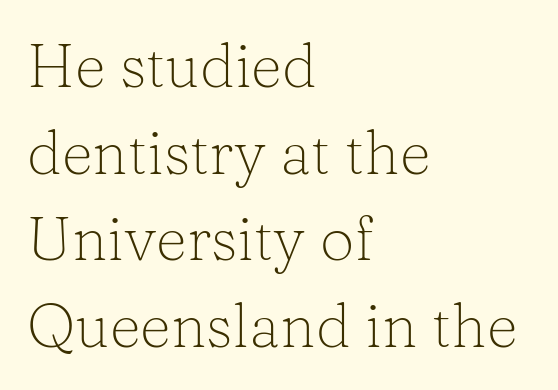
{"serif": "yes", "italic": "no", "bold": "no", "weight": "light", "width": "normal", "stroke_contrast": "low", "x_height": "medium", "monospaced": "no", "underline": "no", "align": "left", "line_spacing": "normal", "line_spacing_ratio": 1.42, "letter_spacing": "normal", "letter_spacing_em": 0.0, "glyph_px": 61}
